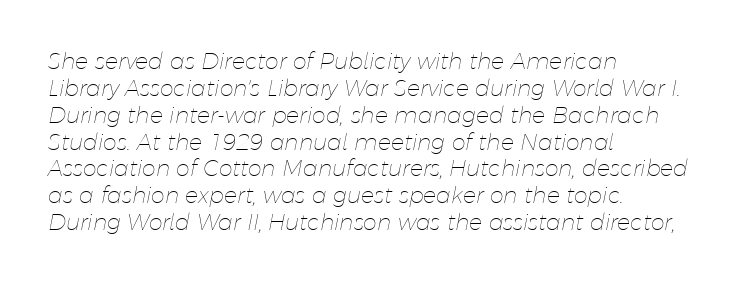
{"italic": "yes", "lean": "right", "slant_degrees": 11, "bold": "no", "underline": "no", "align": "left", "line_spacing_ratio": 1.22, "letter_spacing": "normal", "letter_spacing_em": 0.0, "glyph_px": 22}
